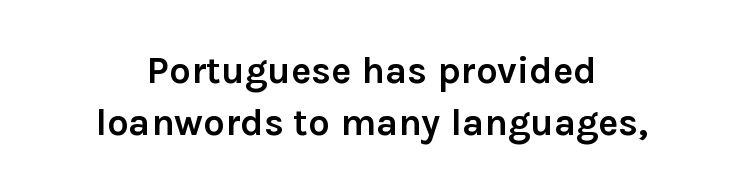
Q: Is the text bold? A: Yes.
Q: Is the text italic (slanted)? A: No, it is upright.
Q: Is the typeface a serif or a sans-serif typeface? A: Sans-serif.
Q: Is the text underlined? A: No.
Q: Is the spacing between letters normal or unusually wide? A: Normal.
Q: Is the spacing between lines tight, normal or loose? A: Normal.
Q: Width (condensed, normal, or wide)? A: Normal.
Q: Stroke contrast? A: Low.
Q: x-height? A: Medium.
Q: Monospaced? A: No.
